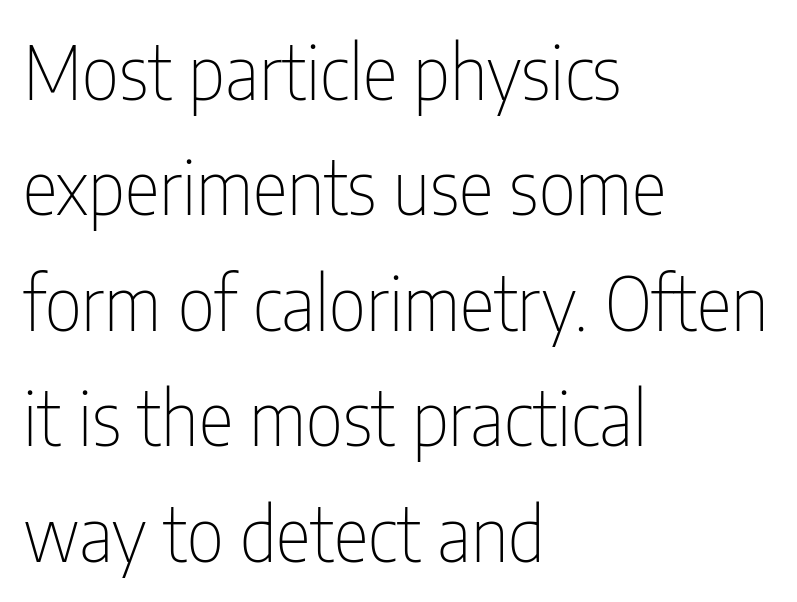
Q: Is the text bold? A: No.
Q: Is the text italic (slanted)? A: No, it is upright.
Q: Is the typeface a serif or a sans-serif typeface? A: Sans-serif.
Q: Is the text underlined? A: No.
Q: How is the paragraph aligned? A: Left-aligned.
Q: Is the spacing between letters normal or unusually wide? A: Normal.
Q: Is the spacing between lines tight, normal or loose? A: Normal.
Q: Width (condensed, normal, or wide)? A: Condensed.
Q: Stroke contrast? A: Low.
Q: x-height? A: Medium.
Q: Monospaced? A: No.
